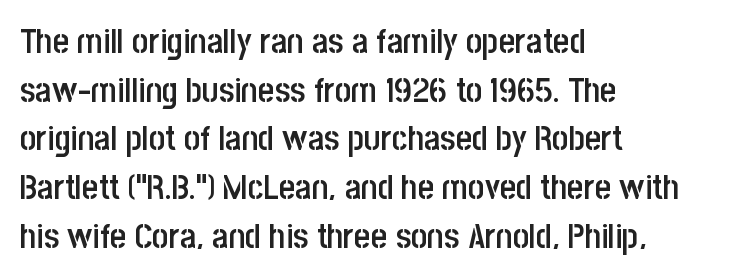
Tall strokes in this sample are plumb rather than angled. Visually the block forms a straight wall on the left and a jagged coastline on the right. Reading down the column, the eye jumps a familiar distance to each next line. Honestly, there is no underline to notice here at all. The characters look somewhat weighty, a semibold short of true bold. Each word holds together tightly as a unit, with standard inter-letter gaps.
